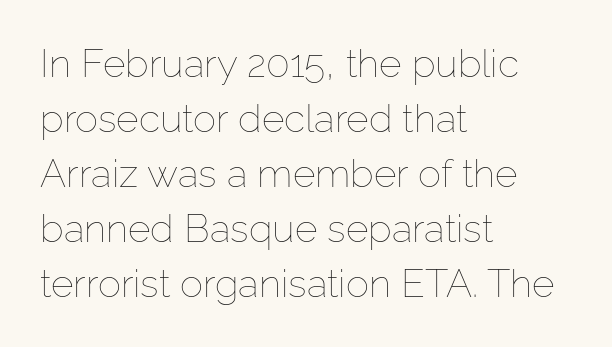
Whoever set this chose a conventional vertical rhythm. The gaps between neighbouring characters are ordinary and unremarkable. Ordinary non-slanted type is in use. The gap between lines stays unmarked. Is this a fixed-width face? No — the glyphs have proportional, varying widths.
